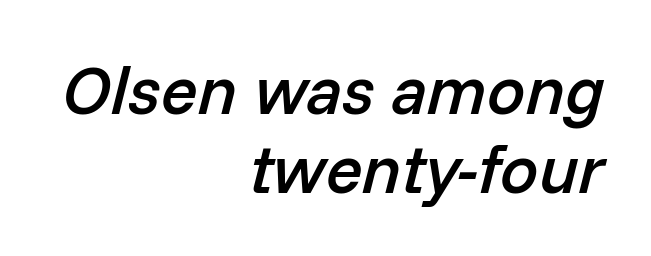
{"italic": "yes", "lean": "right", "slant_degrees": 14, "bold": "semi", "weight": "semibold", "width": "normal", "stroke_contrast": "low", "x_height": "medium", "monospaced": "no", "underline": "no", "align": "right", "line_spacing_ratio": 1.16, "letter_spacing": "normal", "letter_spacing_em": 0.0, "glyph_px": 68}
